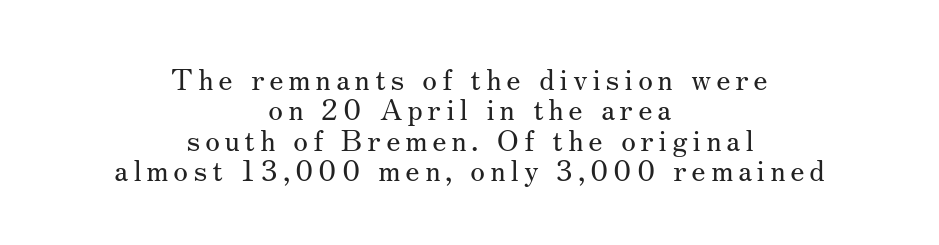
Q: Is the text bold? A: No.
Q: Is the text italic (slanted)? A: No, it is upright.
Q: Is the typeface a serif or a sans-serif typeface? A: Serif.
Q: Is the text underlined? A: No.
Q: How is the paragraph aligned? A: Centered.
Q: Is the spacing between lines tight, normal or loose? A: Tight.
Q: Width (condensed, normal, or wide)? A: Normal.
Q: Stroke contrast? A: Medium.
Q: x-height? A: Small.
Q: Monospaced? A: No.
